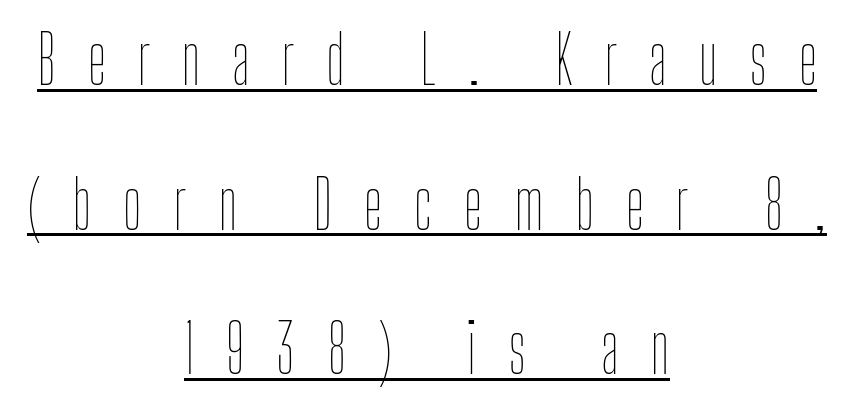
Q: Is the text bold? A: No.
Q: Is the text italic (slanted)? A: No, it is upright.
Q: Is the text underlined? A: Yes.
Q: How is the paragraph aligned? A: Centered.
Q: Is the spacing between letters normal or unusually wide? A: Unusually wide.
Q: Is the spacing between lines tight, normal or loose? A: Loose.
Q: Width (condensed, normal, or wide)? A: Condensed.
Q: Stroke contrast? A: Low.
Q: x-height? A: Medium.
Q: Monospaced? A: No.
